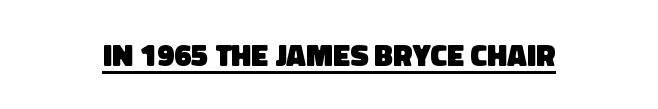
Q: Is the text bold? A: Yes.
Q: Is the typeface a serif or a sans-serif typeface? A: Sans-serif.
Q: Is the text underlined? A: Yes.
Q: Is the spacing between letters normal or unusually wide? A: Normal.
Q: Width (condensed, normal, or wide)? A: Normal.
Q: Stroke contrast? A: Low.
Q: x-height? A: Large.
Q: Monospaced? A: No.
